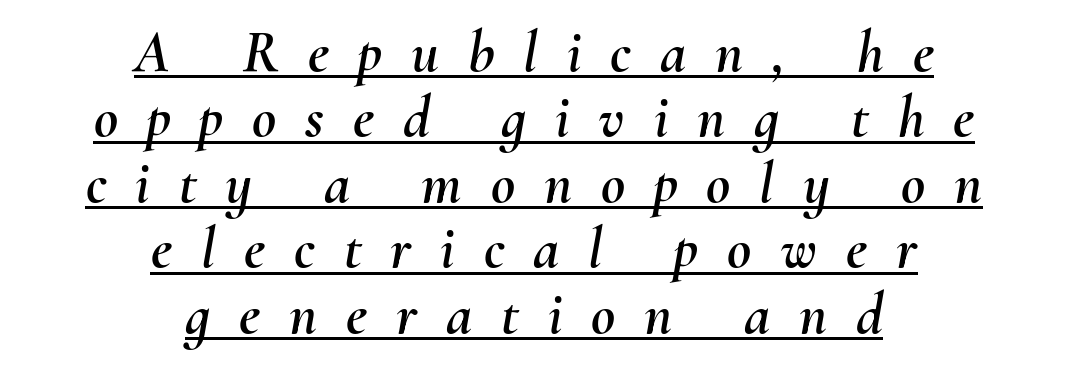
The face used here is rendered with a markedly widened letterfit. Neither beginnings nor endings align; midpoints do. A typesetter would call this proportional, since set widths differ per character. Vertical spacing — tight.
